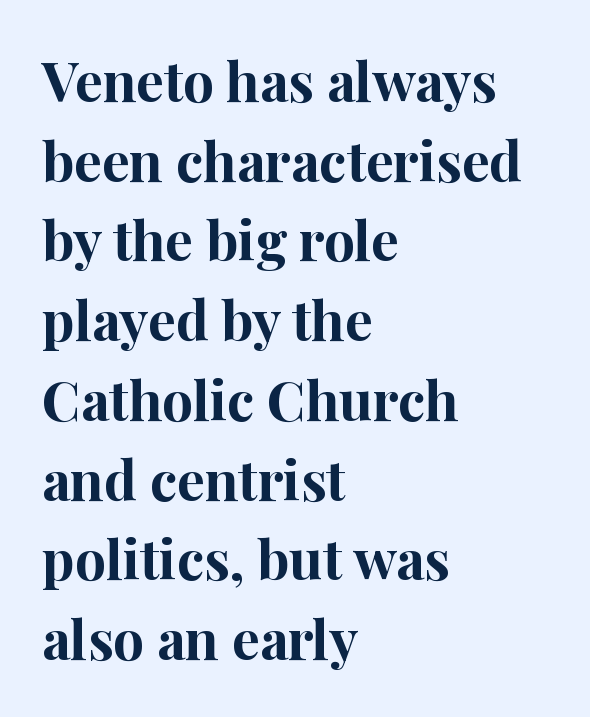
{"serif": "yes", "italic": "no", "bold": "yes", "weight": "bold", "width": "normal", "stroke_contrast": "high", "x_height": "medium", "monospaced": "no", "underline": "no", "align": "left", "line_spacing": "normal", "line_spacing_ratio": 1.45, "letter_spacing": "normal", "letter_spacing_em": 0.0, "glyph_px": 55}
